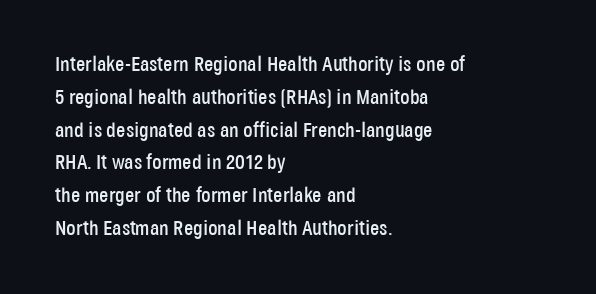
{"italic": "no", "underline": "no", "align": "left", "line_spacing": "normal", "line_spacing_ratio": 1.56, "letter_spacing": "normal", "letter_spacing_em": 0.0, "glyph_px": 21}
